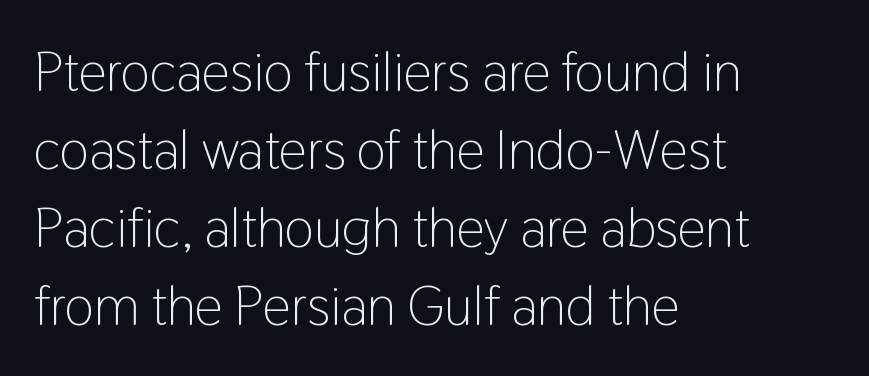
Unbolded letterforms with no extra heft. Is there any slant? The stems are plumb. Tracking here is standard; glyphs follow each other at the usual distance. These lines stack with their left ends in a neat column.
